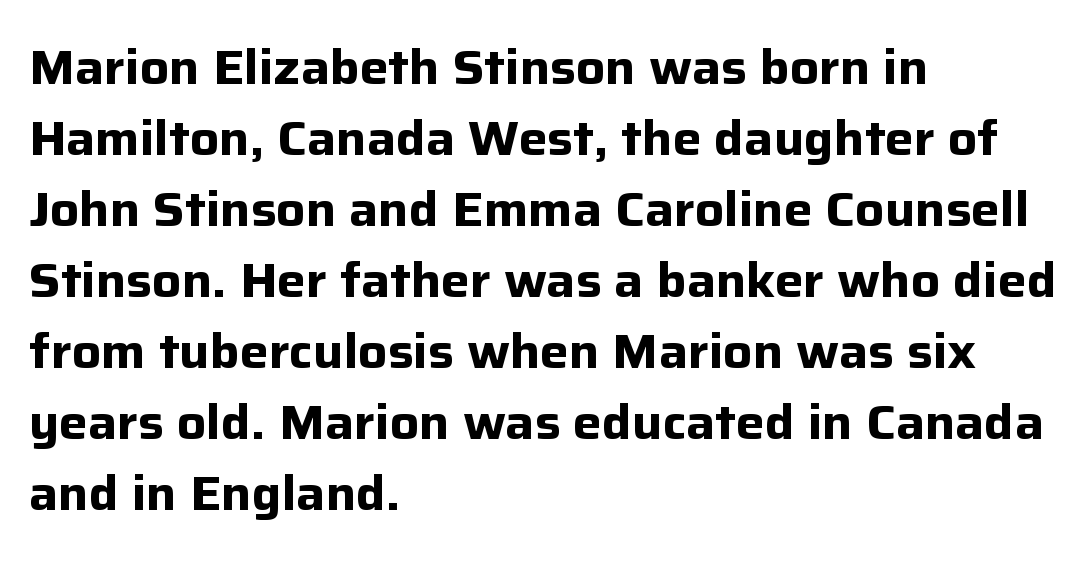
The image shows 48 px bold sans-serif type, upright; set left-aligned, normal line spacing (1.48x), normal letter spacing, not underlined; low stroke contrast and a medium x-height.
